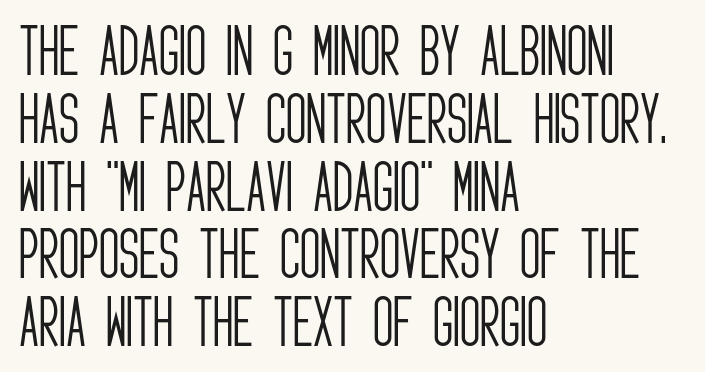
Observe the ordinary spacing: letters are neighbours, not strangers. When letters stand straight like this, we call the style roman or upright. Spacing verdict: proportional, widths tailored to each character. Examine the stroke ends and you'll find no serifs.
